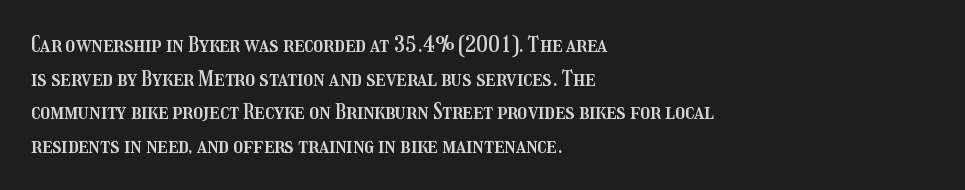
{"italic": "no", "underline": "no", "align": "left", "line_spacing": "normal", "line_spacing_ratio": 1.53, "letter_spacing": "normal", "letter_spacing_em": 0.0, "glyph_px": 22}
